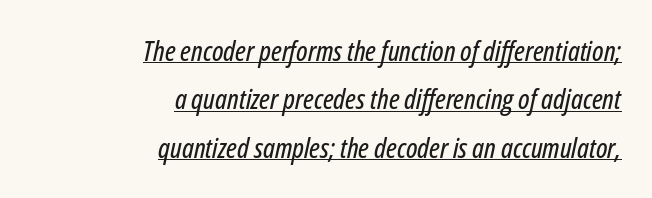
Q: Is the text italic (slanted)? A: Yes, it leans right by about 12 degrees.
Q: Is the text underlined? A: Yes.
Q: How is the paragraph aligned? A: Right-aligned.
Q: Is the spacing between letters normal or unusually wide? A: Normal.
Q: Width (condensed, normal, or wide)? A: Condensed.
Q: Stroke contrast? A: Low.
Q: x-height? A: Medium.
Q: Monospaced? A: No.
